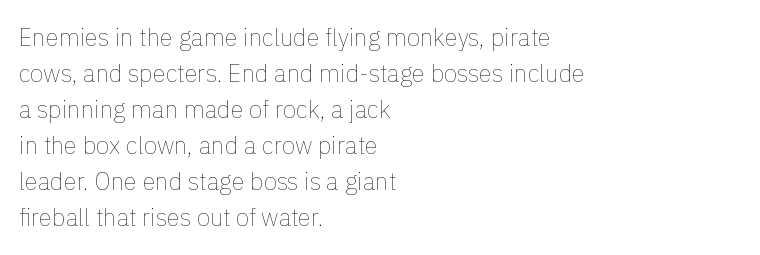
There is no visible air inserted between adjacent glyphs. The rendering anchors every line to the left-hand side. Counters stay open thanks to moderate or lighter strokes. Is there much room between lines? A standard amount, neither cramped nor airy. Type without underlining.
